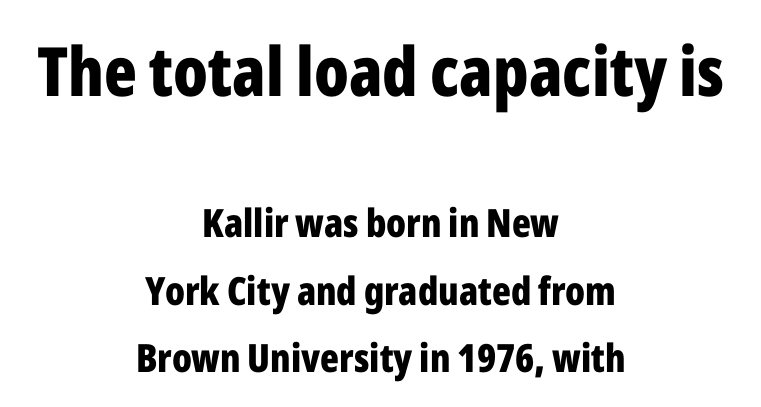
Q: Is the text bold? A: Yes.
Q: Is the text italic (slanted)? A: No, it is upright.
Q: Is the typeface a serif or a sans-serif typeface? A: Sans-serif.
Q: Is the text underlined? A: No.
Q: How is the paragraph aligned? A: Centered.
Q: Is the spacing between letters normal or unusually wide? A: Normal.
Q: Which block of text is set in a larger size, the first (top) or the second (bottom)? A: The first (top) one.
Q: Width (condensed, normal, or wide)? A: Condensed.
Q: Stroke contrast? A: Low.
Q: x-height? A: Medium.
Q: Monospaced? A: No.
